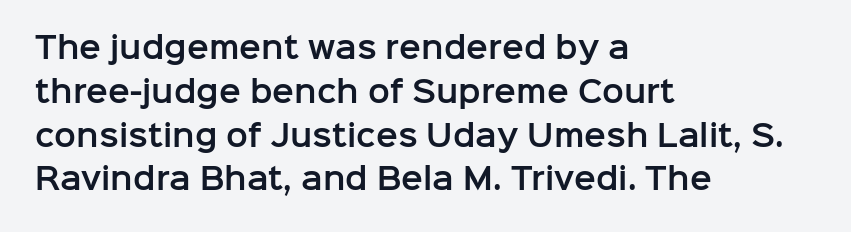
The image shows 29 px sans-serif type, upright; set left-aligned, normal line spacing (1.51x), normal letter spacing, not underlined; low stroke contrast and a medium x-height.
